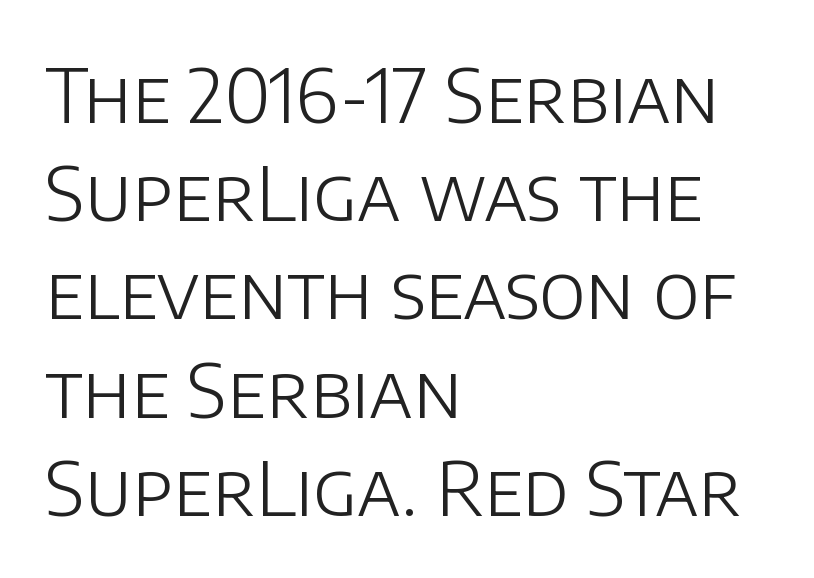
The image shows 75 px light sans-serif type, upright; set left-aligned, normal line spacing (1.31x), normal letter spacing, not underlined; low stroke contrast and a large x-height.
